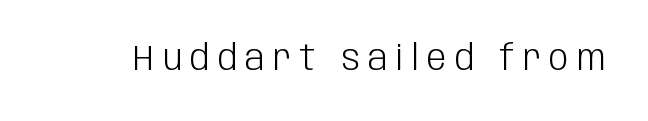
The image shows 35 px light, condensed sans-serif type, upright; set unusually wide letter spacing (+0.24 em), not underlined; low stroke contrast and a large x-height.
